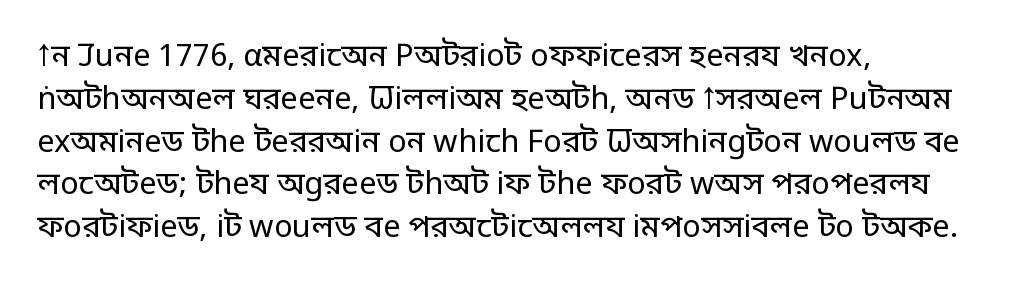
The image shows 31 px regular-weight sans-serif type, upright; set left-aligned, normal line spacing (1.38x), normal letter spacing, not underlined; low stroke contrast and a large x-height.
